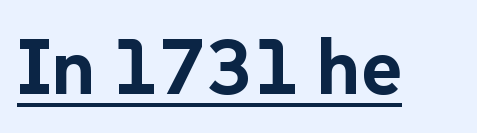
{"serif": "no", "italic": "no", "bold": "yes", "weight": "bold", "width": "normal", "stroke_contrast": "low", "x_height": "medium", "monospaced": "no", "underline": "yes", "letter_spacing": "normal", "letter_spacing_em": 0.0, "glyph_px": 78}
